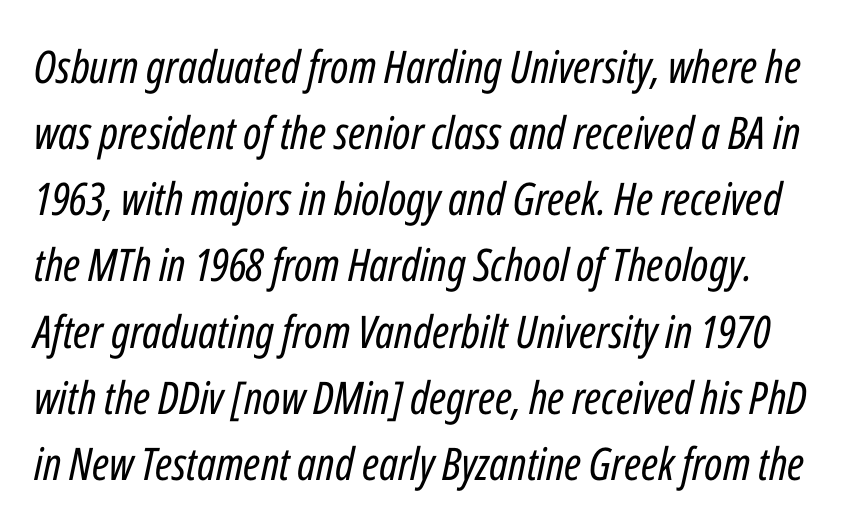
Q: Is the text bold? A: No.
Q: Is the text italic (slanted)? A: Yes, it leans right by about 12 degrees.
Q: Is the text underlined? A: No.
Q: Is the spacing between letters normal or unusually wide? A: Normal.
Q: Is the spacing between lines tight, normal or loose? A: Normal.
Q: Width (condensed, normal, or wide)? A: Condensed.
Q: Stroke contrast? A: Low.
Q: x-height? A: Medium.
Q: Monospaced? A: No.
